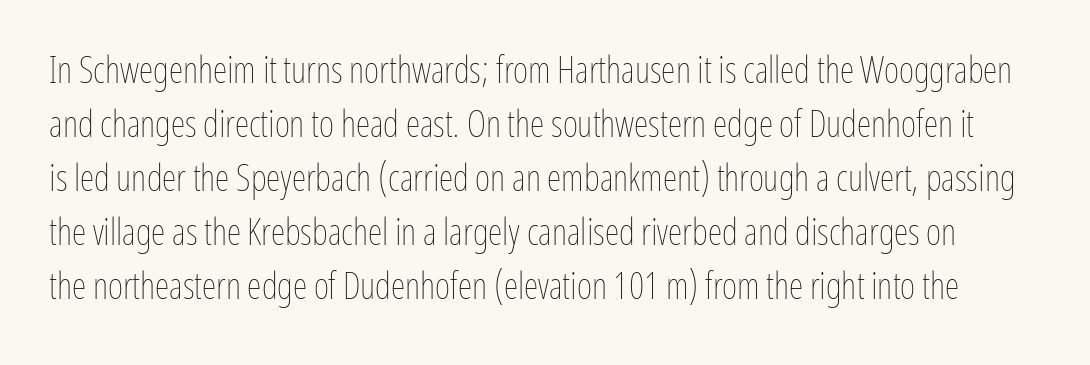
{"italic": "no", "bold": "no", "weight": "thin", "width": "condensed", "stroke_contrast": "low", "x_height": "medium", "monospaced": "no", "underline": "no", "line_spacing": "normal", "line_spacing_ratio": 1.46, "letter_spacing": "normal", "letter_spacing_em": 0.0, "glyph_px": 37}
